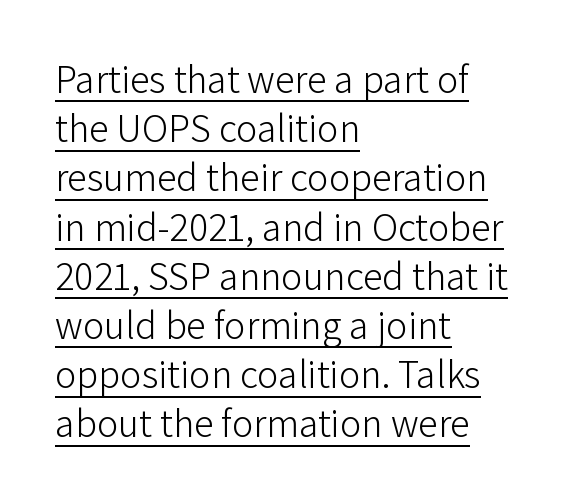
The image shows 40 px light sans-serif type, upright; set left-aligned, line spacing 1.23x, normal letter spacing, underlined; low stroke contrast and a medium x-height.
